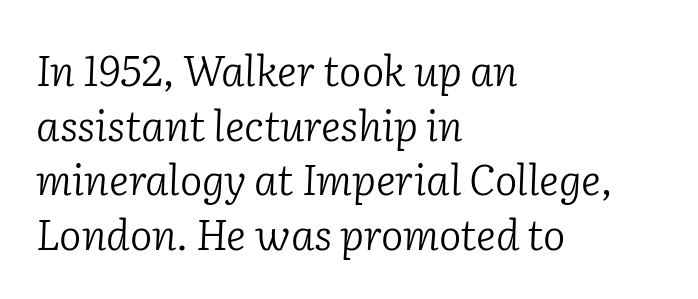
Q: Is the text bold? A: No.
Q: Is the text italic (slanted)? A: Yes, it leans right by about 2 degrees.
Q: Is the typeface a serif or a sans-serif typeface? A: Serif.
Q: Is the text underlined? A: No.
Q: How is the paragraph aligned? A: Left-aligned.
Q: Is the spacing between letters normal or unusually wide? A: Normal.
Q: Is the spacing between lines tight, normal or loose? A: Normal.
Q: Width (condensed, normal, or wide)? A: Normal.
Q: Stroke contrast? A: Low.
Q: x-height? A: Medium.
Q: Monospaced? A: No.
